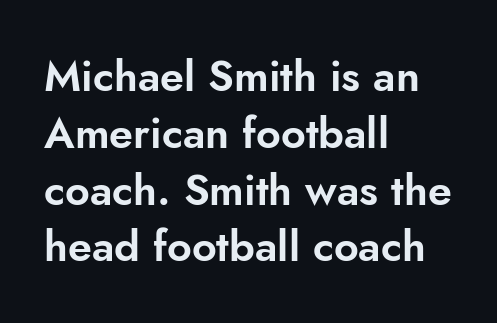
A sans-serif font was chosen for this passage. Standard letterfit; no display-style spreading of the glyphs. A bare baseline throughout the passage. Character widths vary here, with narrow letters taking less room than wide ones. Notice how descenders clear the ascenders below comfortably — that's standard leading. Layout note: lines flush left.
